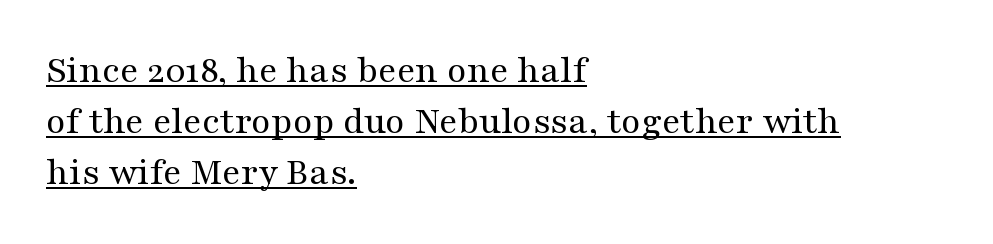
The image shows 40 px regular-weight, wide serif type, upright; set left-aligned, normal line spacing (1.28x), normal letter spacing, underlined; medium stroke contrast and a medium x-height.
